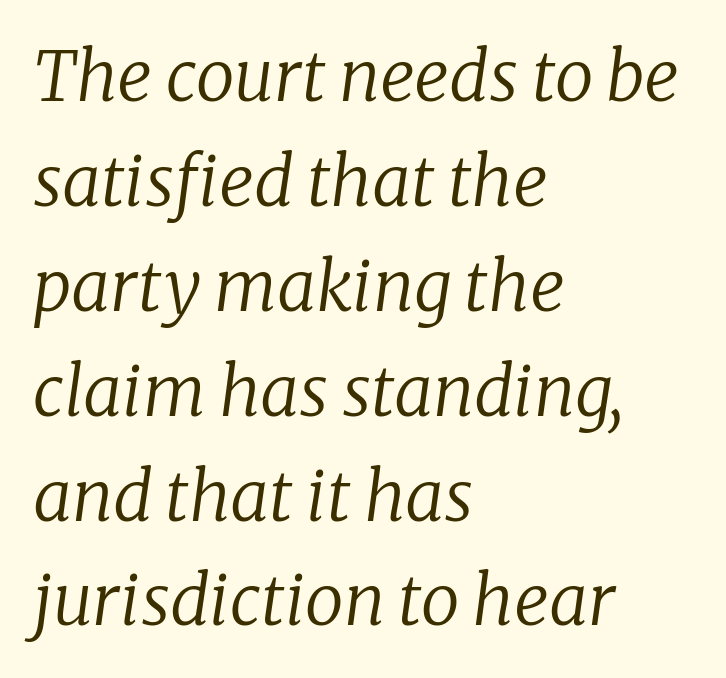
The image shows 69 px regular-weight serif type, italic (leaning right); set left-aligned, normal line spacing (1.52x), normal letter spacing, not underlined; low stroke contrast and a medium x-height.
